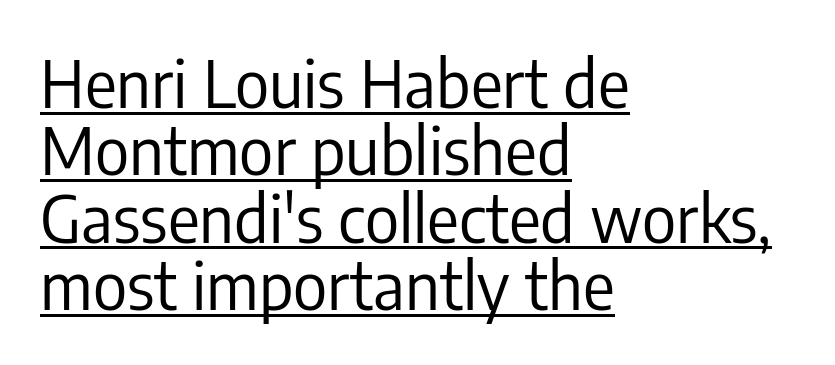
In terms of letterform style, serifs are entirely absent. Line starts are locked; line ends wander. This sample uses plain, unmodified letter spacing. Spacing verdict: proportional, widths tailored to each character.
